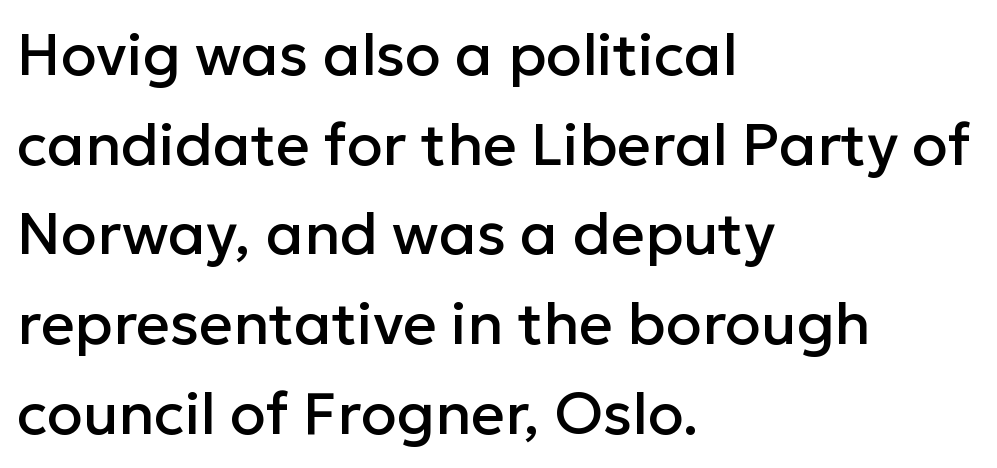
The image shows 59 px sans-serif type, upright; set left-aligned, normal line spacing (1.52x), normal letter spacing, not underlined; low stroke contrast and a medium x-height.
